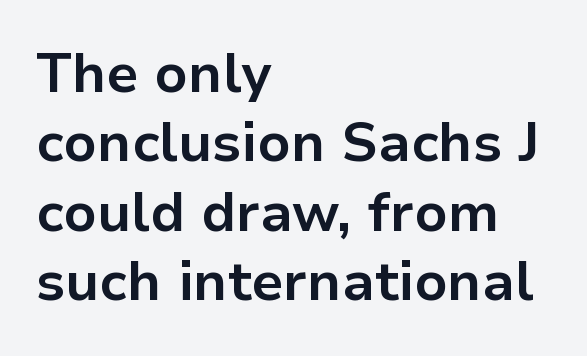
The image shows 55 px bold sans-serif type, upright; set left-aligned, normal line spacing (1.26x), normal letter spacing, not underlined; low stroke contrast and a medium x-height.
